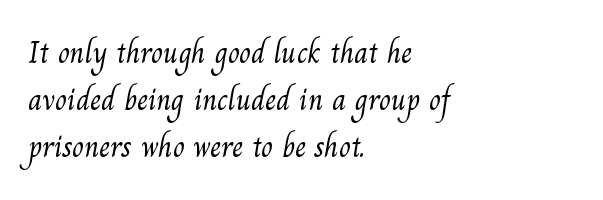
Q: Is the text bold? A: No.
Q: Is the typeface a serif or a sans-serif typeface? A: Serif.
Q: Is the text underlined? A: No.
Q: How is the paragraph aligned? A: Left-aligned.
Q: Is the spacing between letters normal or unusually wide? A: Normal.
Q: Is the spacing between lines tight, normal or loose? A: Normal.
Q: Width (condensed, normal, or wide)? A: Normal.
Q: Stroke contrast? A: Medium.
Q: x-height? A: Small.
Q: Monospaced? A: No.
